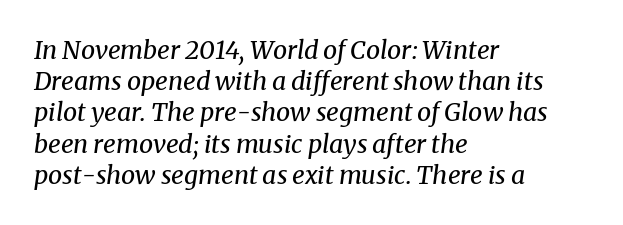
{"italic": "yes", "lean": "right", "slant_degrees": 8, "bold": "no", "underline": "no", "align": "left", "line_spacing": "normal", "line_spacing_ratio": 1.25, "letter_spacing": "normal", "letter_spacing_em": 0.0, "glyph_px": 25}
